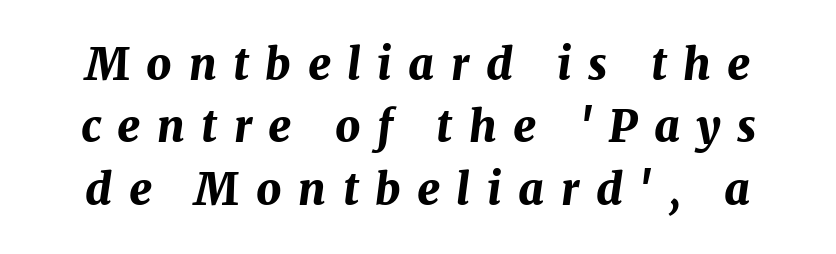
Q: Is the text bold? A: Yes.
Q: Is the text italic (slanted)? A: Yes, it leans right by about 7 degrees.
Q: Is the text underlined? A: No.
Q: Is the spacing between letters normal or unusually wide? A: Unusually wide.
Q: Is the spacing between lines tight, normal or loose? A: Normal.
Q: Width (condensed, normal, or wide)? A: Normal.
Q: Stroke contrast? A: Medium.
Q: x-height? A: Medium.
Q: Monospaced? A: No.
